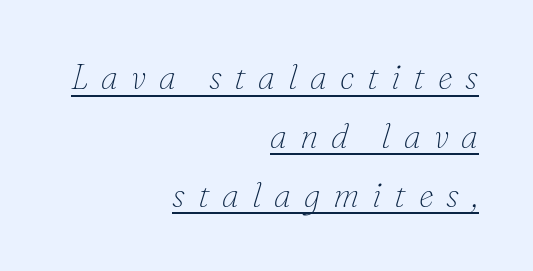
The image shows 34 px thin serif type, italic (leaning right); set right-aligned, line spacing 1.73x, unusually wide letter spacing (+0.38 em), underlined; low stroke contrast and a small x-height.
